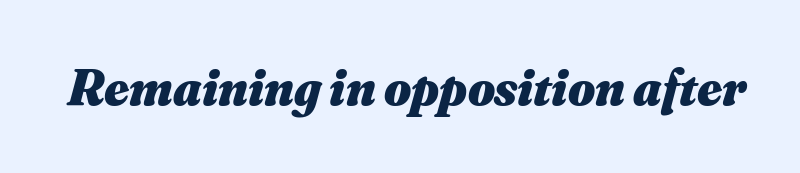
The image shows 52 px heavy type; set normal letter spacing, not underlined; medium stroke contrast and a small x-height.
